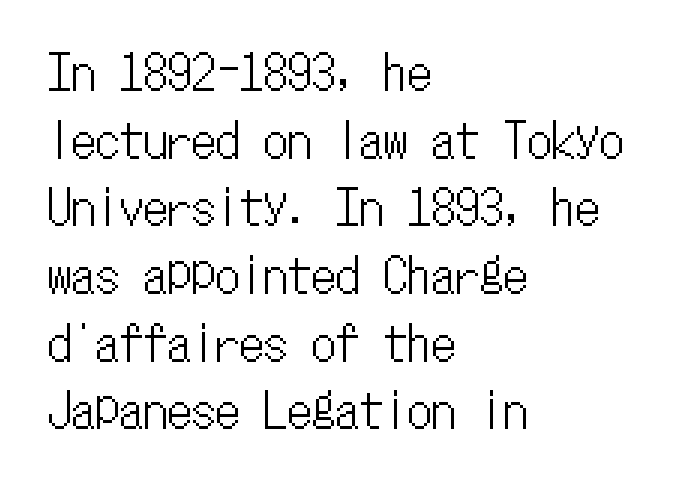
{"italic": "no", "width": "condensed", "stroke_contrast": "low", "x_height": "medium", "monospaced": "yes", "underline": "no", "align": "left", "line_spacing": "normal", "line_spacing_ratio": 1.41, "letter_spacing": "normal", "letter_spacing_em": 0.0, "glyph_px": 48}
